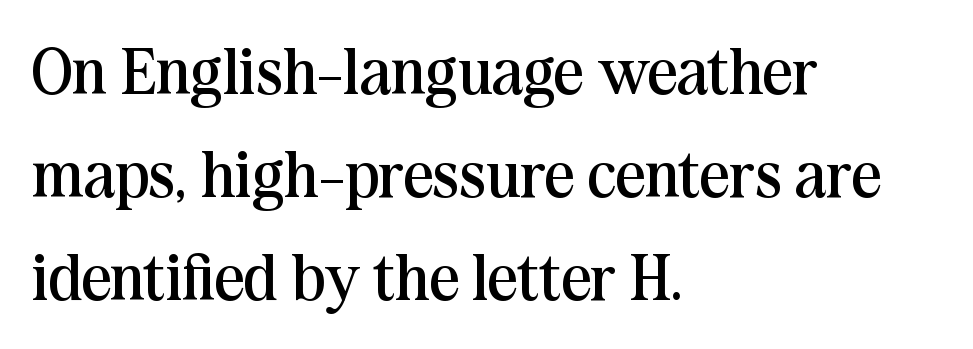
The horizontal fit of the characters is conventional and even. The space between consecutive lines is moderate. Only glyphs here, with clear space below each row. The letters look calm and open, with moderate or lighter stems.
